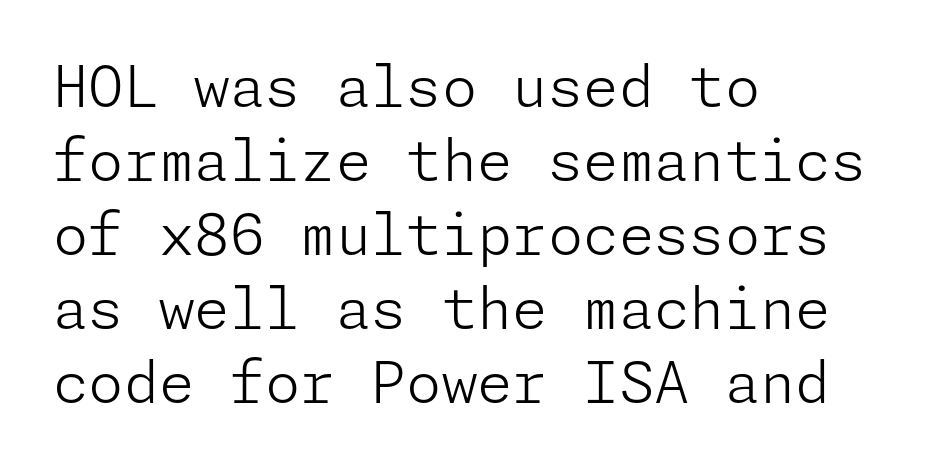
It's the straight-up-and-down kind of type. This rendering leaves character spacing at its baseline value. The leading is moderate, giving the passage an even texture. The characters display no serif detailing; their extremities are plain.
